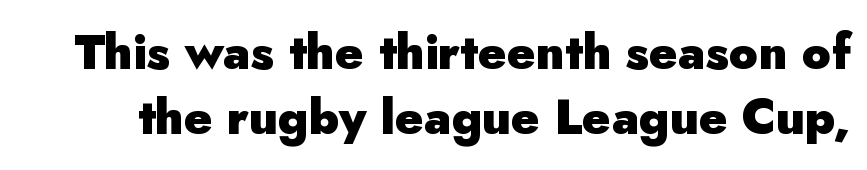
{"serif": "no", "italic": "no", "bold": "yes", "weight": "heavy", "width": "normal", "stroke_contrast": "low", "x_height": "small", "monospaced": "no", "underline": "no", "line_spacing": "normal", "line_spacing_ratio": 1.36, "letter_spacing": "normal", "letter_spacing_em": 0.0, "glyph_px": 48}
